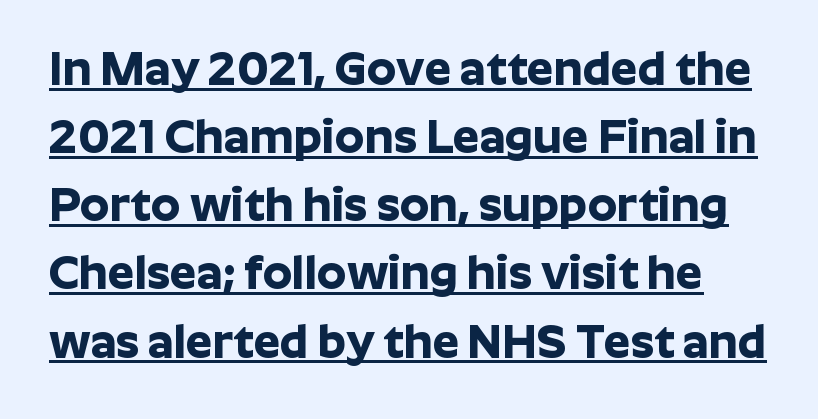
Q: Is the text bold? A: Yes.
Q: Is the text italic (slanted)? A: No, it is upright.
Q: Is the typeface a serif or a sans-serif typeface? A: Sans-serif.
Q: Is the text underlined? A: Yes.
Q: Is the spacing between letters normal or unusually wide? A: Normal.
Q: Is the spacing between lines tight, normal or loose? A: Normal.
Q: Width (condensed, normal, or wide)? A: Normal.
Q: Stroke contrast? A: Low.
Q: x-height? A: Medium.
Q: Monospaced? A: No.
